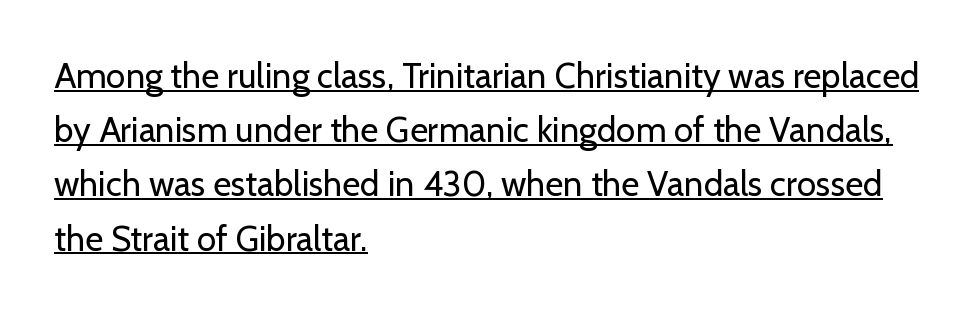
The image shows 35 px regular-weight sans-serif type, upright; set left-aligned, normal line spacing (1.55x), normal letter spacing, underlined; low stroke contrast and a medium x-height.
